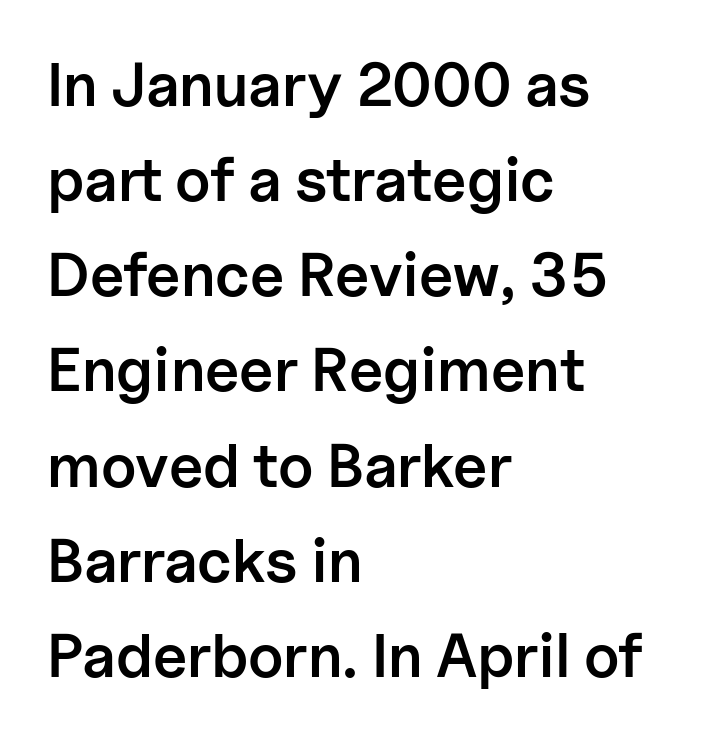
{"serif": "no", "italic": "no", "bold": "semi", "weight": "semibold", "width": "normal", "stroke_contrast": "low", "x_height": "medium", "monospaced": "no", "underline": "no", "align": "left", "line_spacing": "normal", "line_spacing_ratio": 1.56, "letter_spacing": "normal", "letter_spacing_em": 0.0, "glyph_px": 61}
